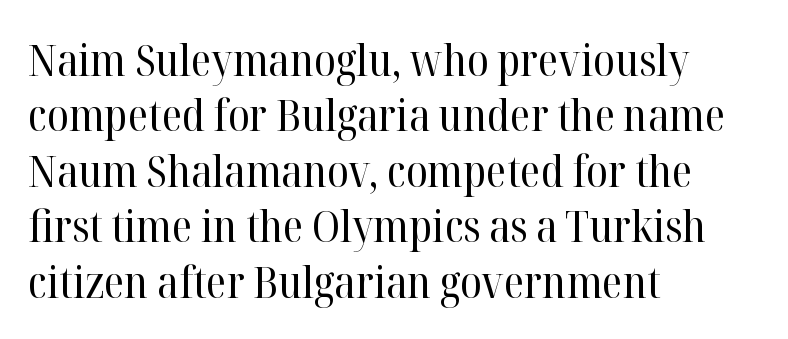
Q: Is the text bold? A: No.
Q: Is the text italic (slanted)? A: No, it is upright.
Q: Is the typeface a serif or a sans-serif typeface? A: Serif.
Q: Is the text underlined? A: No.
Q: How is the paragraph aligned? A: Left-aligned.
Q: Is the spacing between letters normal or unusually wide? A: Normal.
Q: Is the spacing between lines tight, normal or loose? A: Normal.
Q: Width (condensed, normal, or wide)? A: Normal.
Q: Stroke contrast? A: High.
Q: x-height? A: Medium.
Q: Monospaced? A: No.
